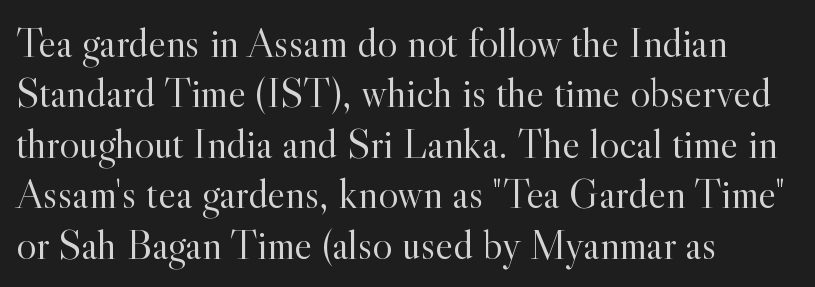
Q: Is the text bold? A: No.
Q: Is the text italic (slanted)? A: No, it is upright.
Q: Is the typeface a serif or a sans-serif typeface? A: Serif.
Q: Is the text underlined? A: No.
Q: How is the paragraph aligned? A: Left-aligned.
Q: Is the spacing between letters normal or unusually wide? A: Normal.
Q: Width (condensed, normal, or wide)? A: Normal.
Q: x-height? A: Small.
Q: Monospaced? A: No.
